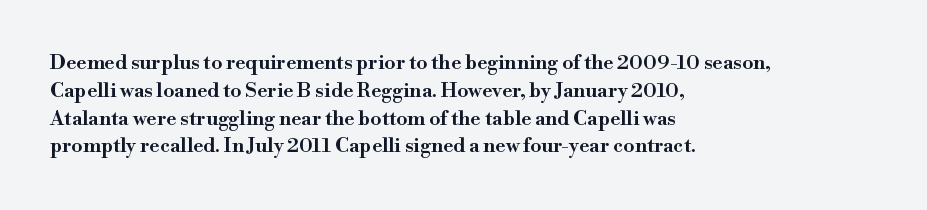
Q: Is the text bold? A: Semi-bold.
Q: Is the text italic (slanted)? A: No, it is upright.
Q: Is the text underlined? A: No.
Q: How is the paragraph aligned? A: Left-aligned.
Q: Is the spacing between letters normal or unusually wide? A: Normal.
Q: Is the spacing between lines tight, normal or loose? A: Normal.
